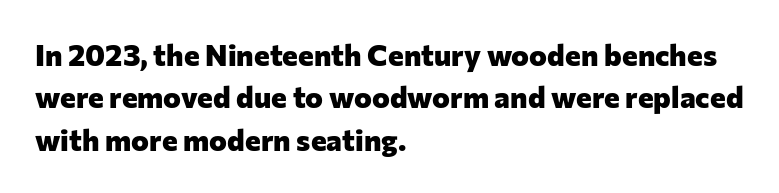
Leading: standard. Default kerning and tracking; the words read as compact shapes. The face used here is proportionally spaced, like ordinary book or web type. This is roman type, the default non-slanted kind. A typesetter would label this face a sans. These lines stack with their left ends in a neat column.
